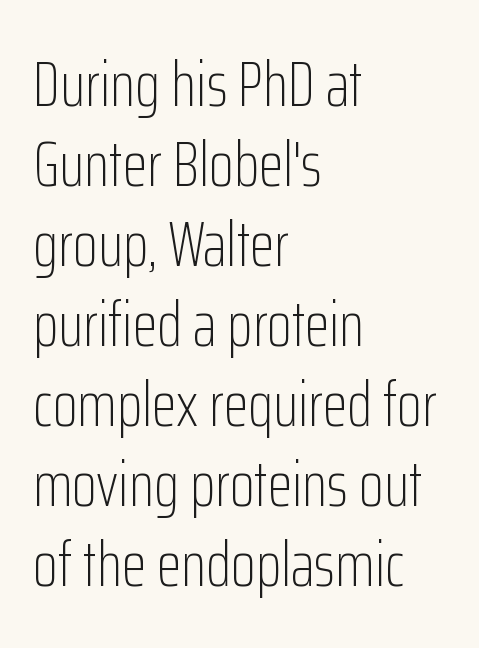
{"serif": "no", "italic": "no", "bold": "no", "weight": "light", "width": "condensed", "stroke_contrast": "low", "x_height": "medium", "monospaced": "no", "underline": "no", "align": "left", "line_spacing": "normal", "line_spacing_ratio": 1.25, "letter_spacing": "normal", "letter_spacing_em": 0.0, "glyph_px": 64}
